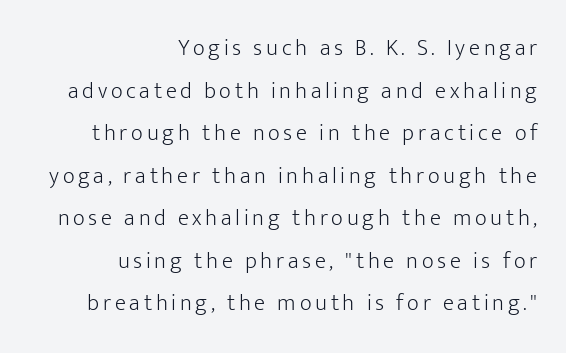
The image shows 23 px text type, upright; set right-aligned, line spacing 1.85x, not underlined.
